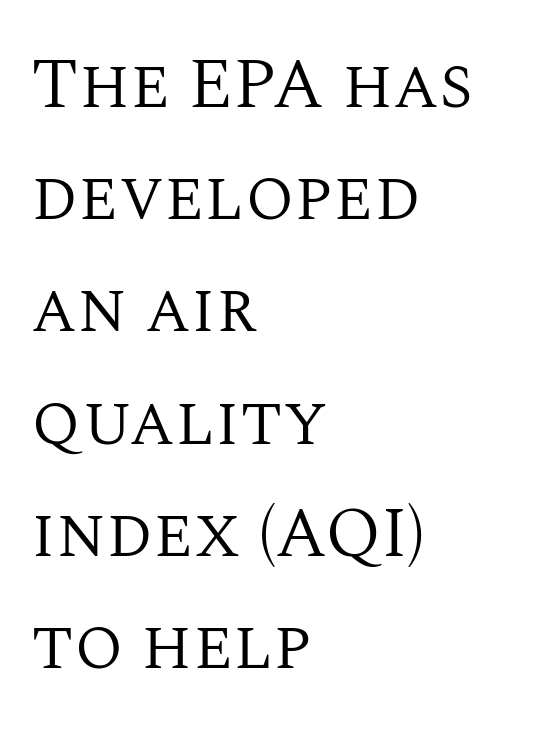
Q: Is the text bold? A: No.
Q: Is the text italic (slanted)? A: No, it is upright.
Q: Is the typeface a serif or a sans-serif typeface? A: Serif.
Q: Is the text underlined? A: No.
Q: How is the paragraph aligned? A: Left-aligned.
Q: Is the spacing between letters normal or unusually wide? A: Normal.
Q: Is the spacing between lines tight, normal or loose? A: Normal.
Q: Width (condensed, normal, or wide)? A: Normal.
Q: Stroke contrast? A: Medium.
Q: x-height? A: Large.
Q: Monospaced? A: No.
